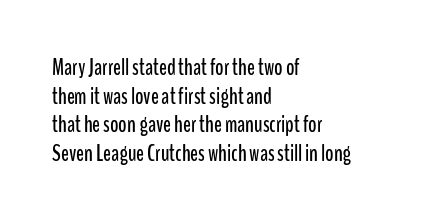
{"italic": "no", "underline": "no", "align": "left", "line_spacing": "normal", "line_spacing_ratio": 1.25, "letter_spacing": "normal", "letter_spacing_em": 0.0, "glyph_px": 23}
